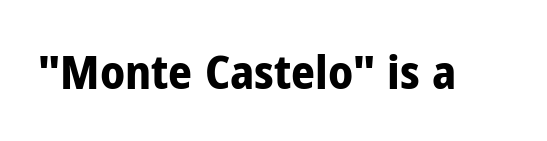
Q: Is the text bold? A: Yes.
Q: Is the text italic (slanted)? A: No, it is upright.
Q: Is the typeface a serif or a sans-serif typeface? A: Sans-serif.
Q: Is the text underlined? A: No.
Q: Is the spacing between letters normal or unusually wide? A: Normal.
Q: Width (condensed, normal, or wide)? A: Condensed.
Q: Stroke contrast? A: Low.
Q: x-height? A: Medium.
Q: Monospaced? A: No.
